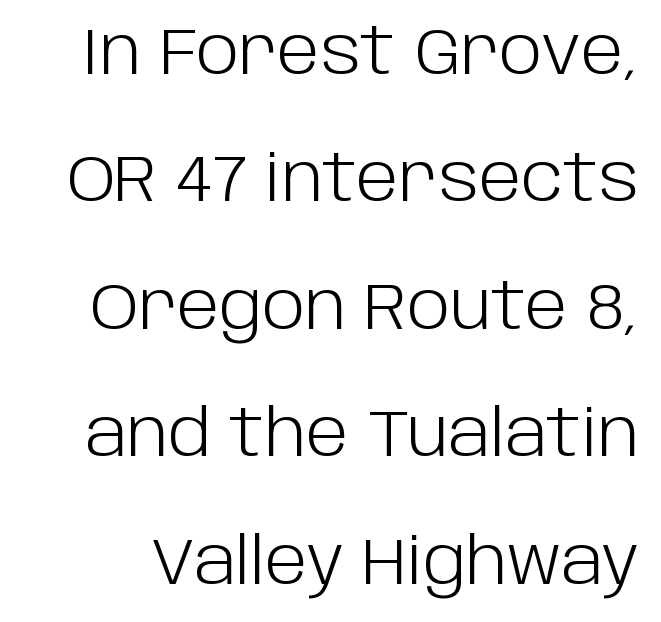
Observe the ordinary spacing: letters are neighbours, not strangers. Summary of weight: not heavy and not bold. The area under the type is left untouched. A sans-serif font was chosen for this passage.
